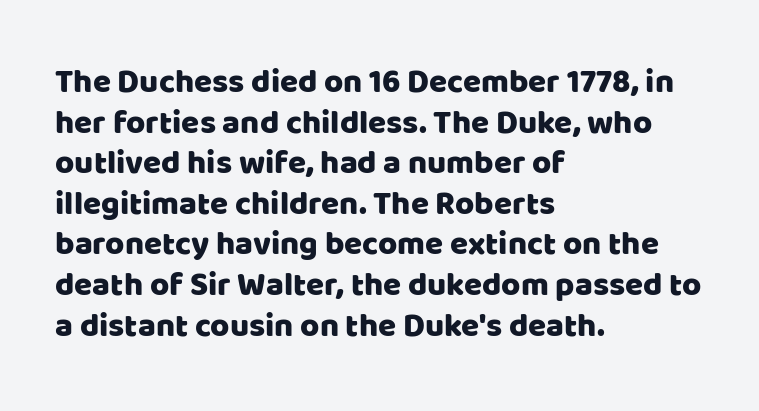
Q: Is the text italic (slanted)? A: No, it is upright.
Q: Is the typeface a serif or a sans-serif typeface? A: Sans-serif.
Q: Is the text underlined? A: No.
Q: How is the paragraph aligned? A: Left-aligned.
Q: Is the spacing between letters normal or unusually wide? A: Normal.
Q: Width (condensed, normal, or wide)? A: Normal.
Q: Stroke contrast? A: Low.
Q: x-height? A: Large.
Q: Monospaced? A: No.
